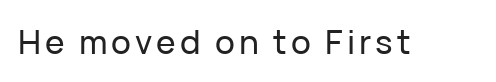
The image shows 33 px sans-serif type, upright; set not underlined; low stroke contrast and a medium x-height.
